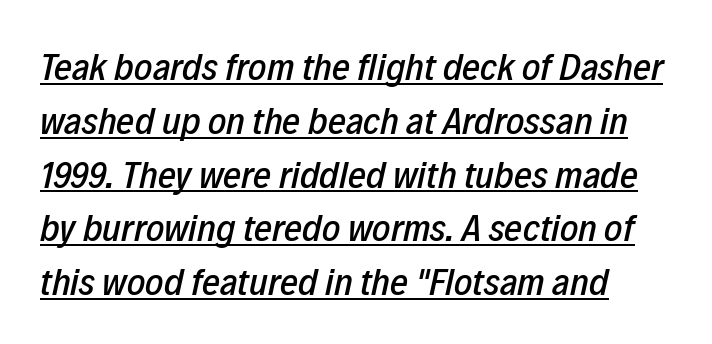
This sample carries an underscore along the baseline area. The passage shown is typed in a proportional face where columns would drift. Compared with a centered layout, this one pins lines to the left instead. Standard letterfit; no display-style spreading of the glyphs. The designer left line spacing at the default. The typography opts for an oblique posture over an upright one.
